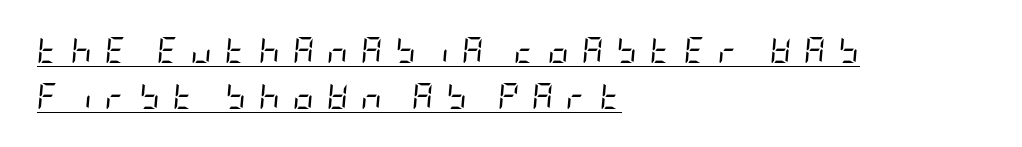
The image shows 26 px text type, italic (leaning right); set left-aligned, line spacing 1.77x, unusually wide letter spacing (+0.49 em), underlined.
